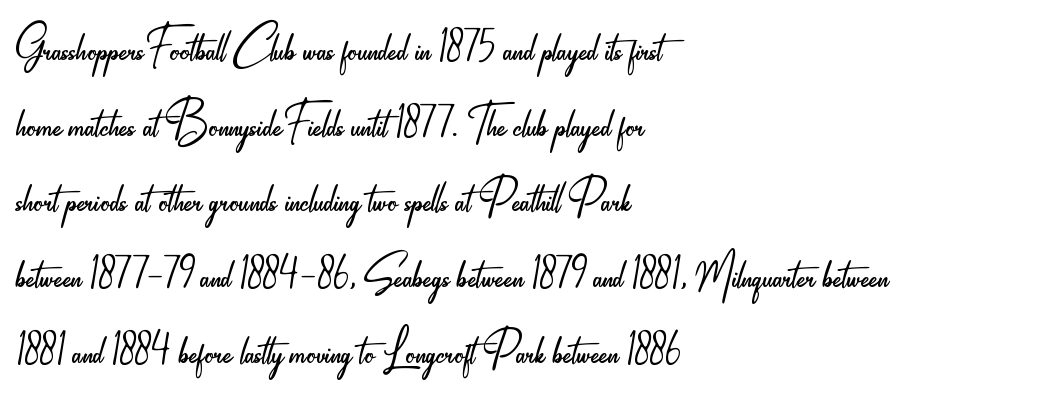
Q: Is the text bold? A: No.
Q: Is the text italic (slanted)? A: Yes.
Q: Is the typeface a serif or a sans-serif typeface? A: Sans-serif.
Q: Is the text underlined? A: No.
Q: How is the paragraph aligned? A: Left-aligned.
Q: Is the spacing between letters normal or unusually wide? A: Normal.
Q: Width (condensed, normal, or wide)? A: Condensed.
Q: Stroke contrast? A: Low.
Q: x-height? A: Small.
Q: Monospaced? A: No.
